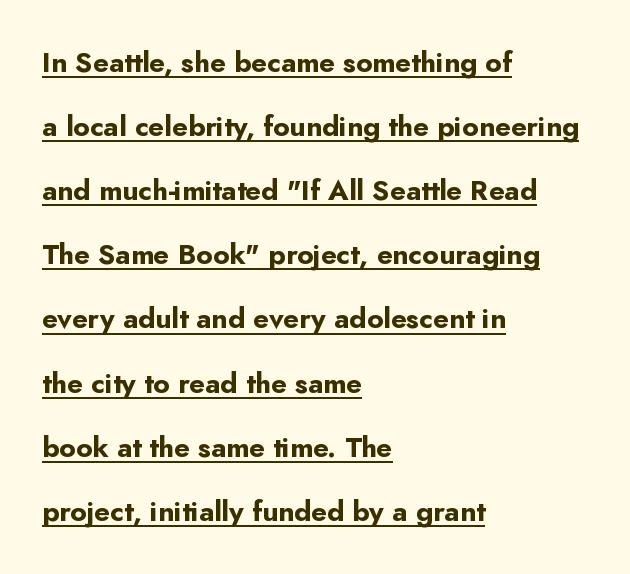
The image shows 28 px bold sans-serif type, upright; set left-aligned, loose line spacing (2.29x), normal letter spacing, underlined; low stroke contrast and a small x-height.
